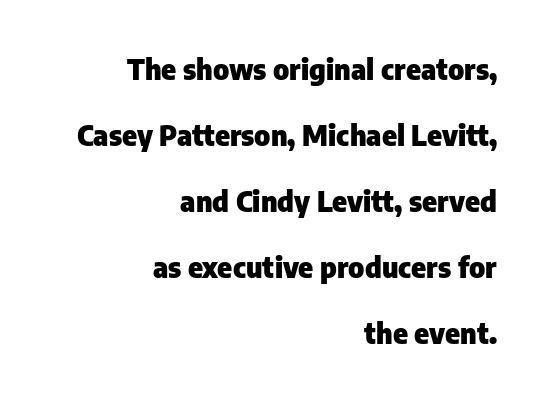
The image shows 28 px heavy sans-serif type, upright; set right-aligned, loose line spacing (2.36x), normal letter spacing, not underlined; low stroke contrast and a medium x-height.
